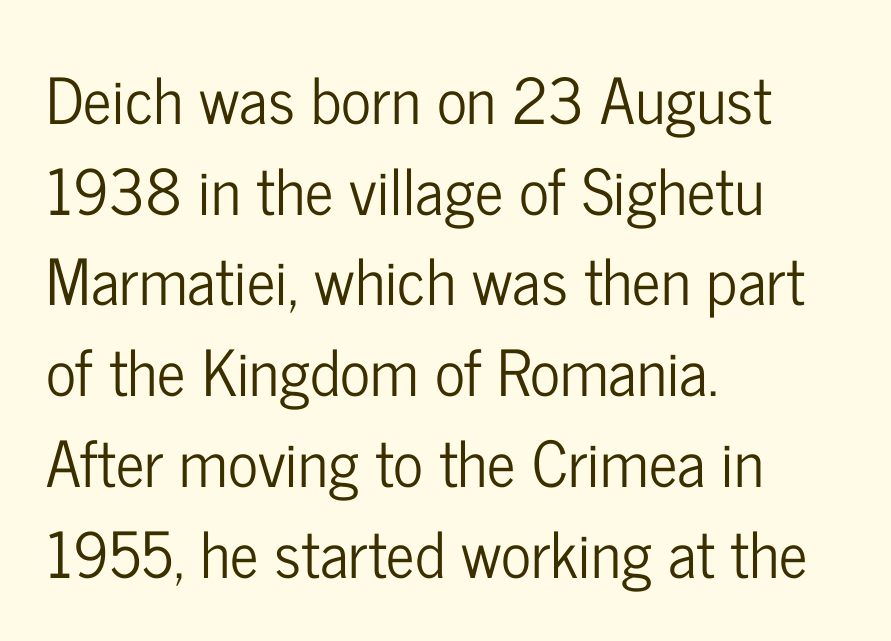
This sample uses plain, unmodified letter spacing. Character widths vary here, with narrow letters taking less room than wide ones. Reading down the block, your eye returns to a fixed left position each line. Honestly, the row spacing looks completely unremarkable. Each letter's strokes conclude bluntly, with no projecting serifs. The gap between lines stays unmarked.
